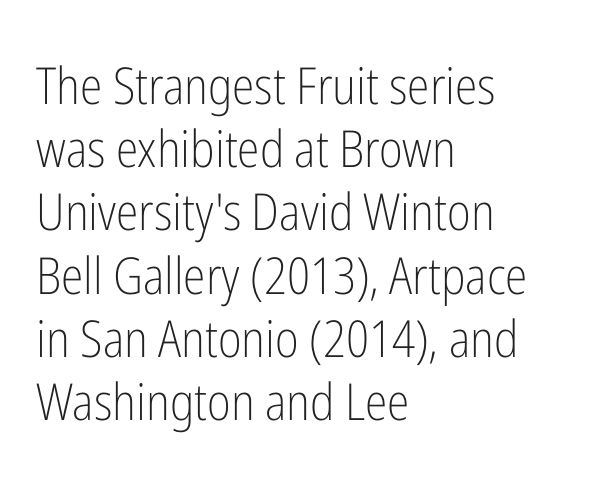
The image shows 51 px light, condensed sans-serif type, upright; set left-aligned, line spacing 1.24x, normal letter spacing, not underlined; low stroke contrast and a medium x-height.
